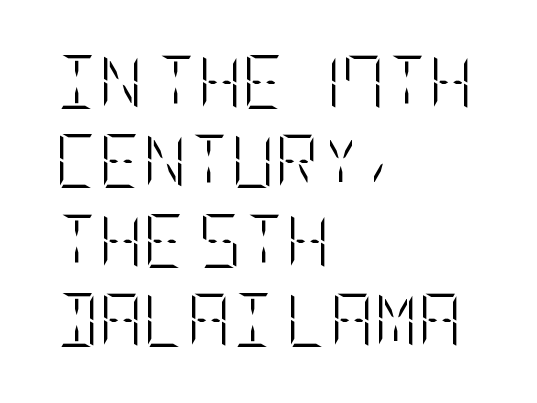
Q: Is the text bold? A: No.
Q: Is the text italic (slanted)? A: No, it is upright.
Q: Is the text underlined? A: No.
Q: How is the paragraph aligned? A: Left-aligned.
Q: Is the spacing between letters normal or unusually wide? A: Normal.
Q: Is the spacing between lines tight, normal or loose? A: Normal.
Q: Width (condensed, normal, or wide)? A: Condensed.
Q: Stroke contrast? A: Low.
Q: x-height? A: Large.
